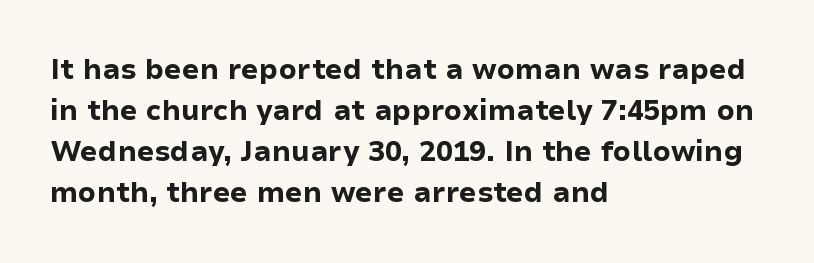
Serifs: no, the terminals of the letterforms are clean. Thick stems and heavy bowls — unmistakably bold. Italic? Not at all — the glyphs are vertical. Words appear dense and cohesive because spacing is normal. Underlining? Definitely not there.
